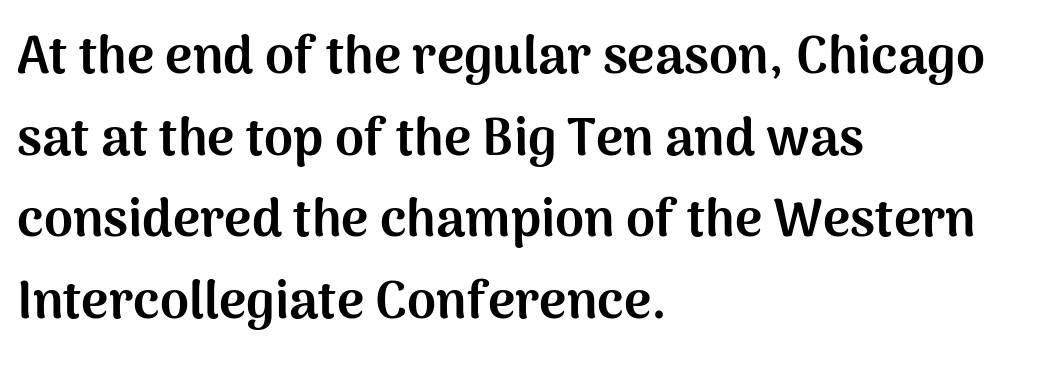
Has an underline been added? It has not. A sans-serif font was chosen for this passage. Typesetter's note: full bold, strokes at maximum text heaviness. Notice how descenders clear the ascenders below comfortably — that's standard leading. Honestly, the letter spacing is just normal — you wouldn't notice it. The typography opts for an upright posture over an oblique one.
